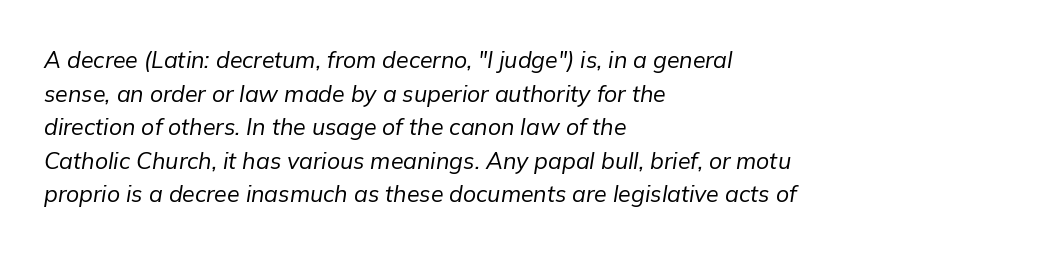
The image shows 23 px text type, italic (leaning right); set left-aligned, normal line spacing (1.46x), normal letter spacing, not underlined.
